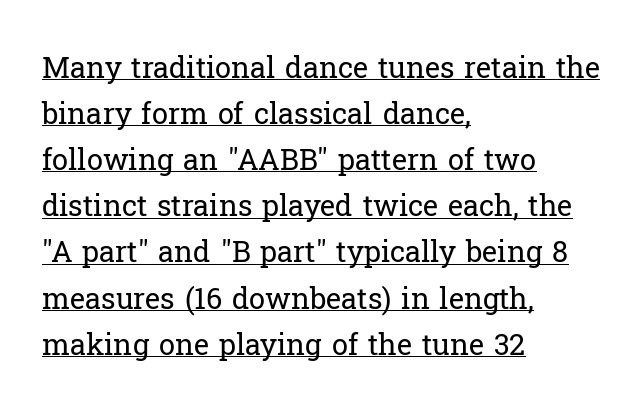
Caption: multi-line text, flush left, ragged right. Designer's note — italics off, roman on. The type family on display is of the serif kind. The passage shown is typed in a proportional face where columns would drift. These characters rest on top of a visible drawn line. No letter is thick-stroked: the sample isn't bold.
